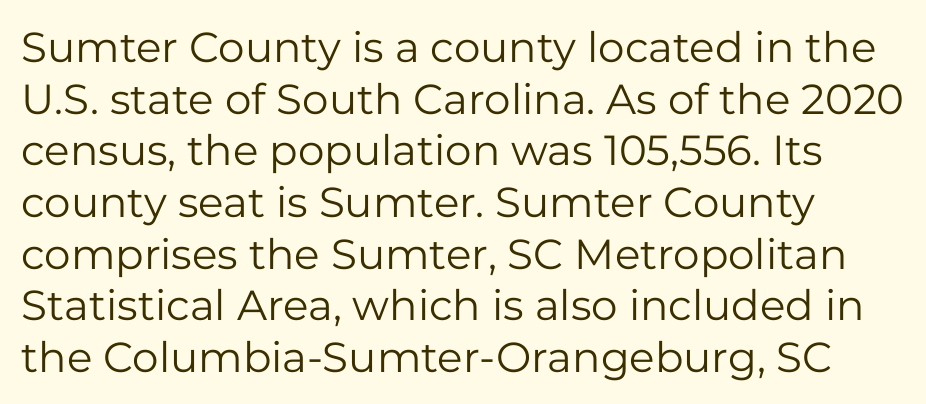
{"serif": "no", "italic": "no", "bold": "no", "weight": "regular", "width": "normal", "stroke_contrast": "low", "x_height": "medium", "monospaced": "no", "underline": "no", "align": "left", "line_spacing_ratio": 1.23, "letter_spacing": "normal", "letter_spacing_em": 0.0, "glyph_px": 42}
